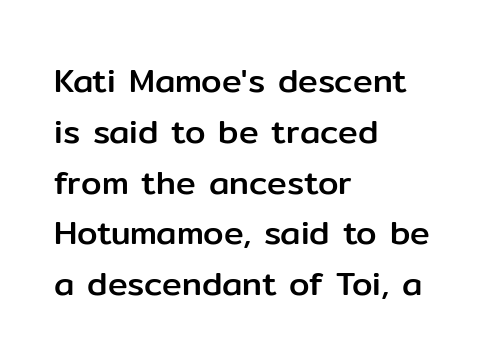
The image shows 33 px sans-serif type, upright; set left-aligned, normal line spacing (1.54x), normal letter spacing, not underlined; low stroke contrast and a medium x-height.
